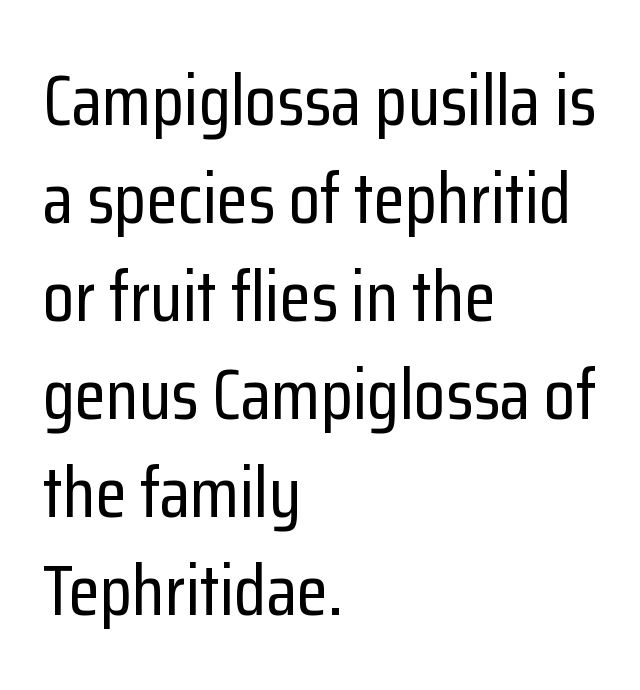
The baseline area is clear. These lines are composed in type without serifs. The letterforms sit shoulder to shoulder at normal distance. Every row of glyphs begins at an identical x-position on the left.
